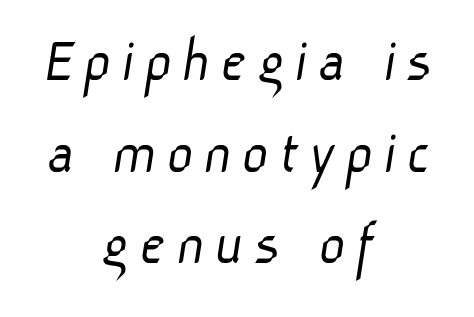
{"serif": "no", "bold": "no", "weight": "light", "width": "normal", "stroke_contrast": "low", "x_height": "medium", "monospaced": "no", "underline": "no", "align": "center", "line_spacing": "normal", "line_spacing_ratio": 1.43, "glyph_px": 64}
